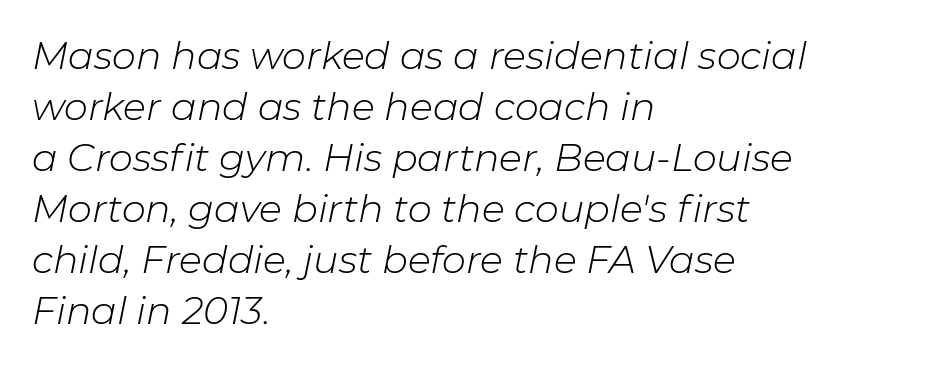
{"italic": "yes", "lean": "right", "slant_degrees": 11, "bold": "no", "weight": "light", "width": "normal", "stroke_contrast": "low", "x_height": "medium", "monospaced": "no", "underline": "no", "align": "left", "line_spacing": "normal", "line_spacing_ratio": 1.34, "letter_spacing": "normal", "letter_spacing_em": 0.0, "glyph_px": 38}
